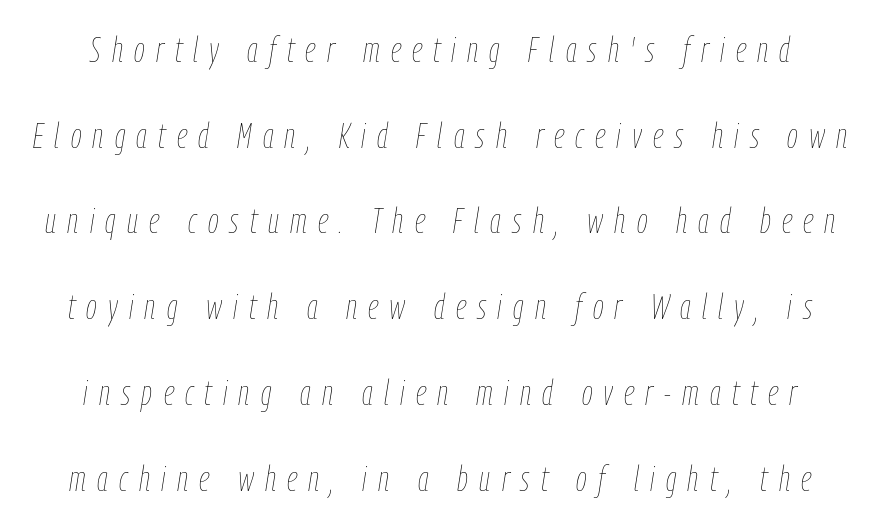
The image shows 35 px thin, condensed type, italic (leaning right); set loose line spacing (2.45x), unusually wide letter spacing (+0.32 em), not underlined; low stroke contrast and a medium x-height.
